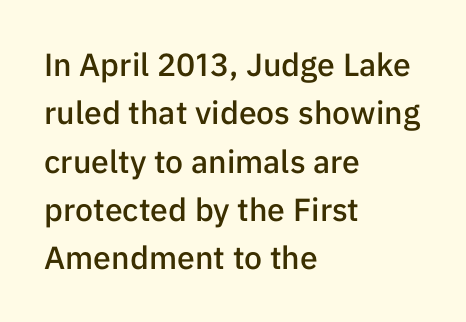
{"serif": "no", "italic": "no", "bold": "semi", "weight": "semibold", "width": "normal", "stroke_contrast": "low", "x_height": "medium", "monospaced": "no", "underline": "no", "align": "left", "line_spacing": "normal", "line_spacing_ratio": 1.51, "letter_spacing": "normal", "letter_spacing_em": 0.0, "glyph_px": 32}
